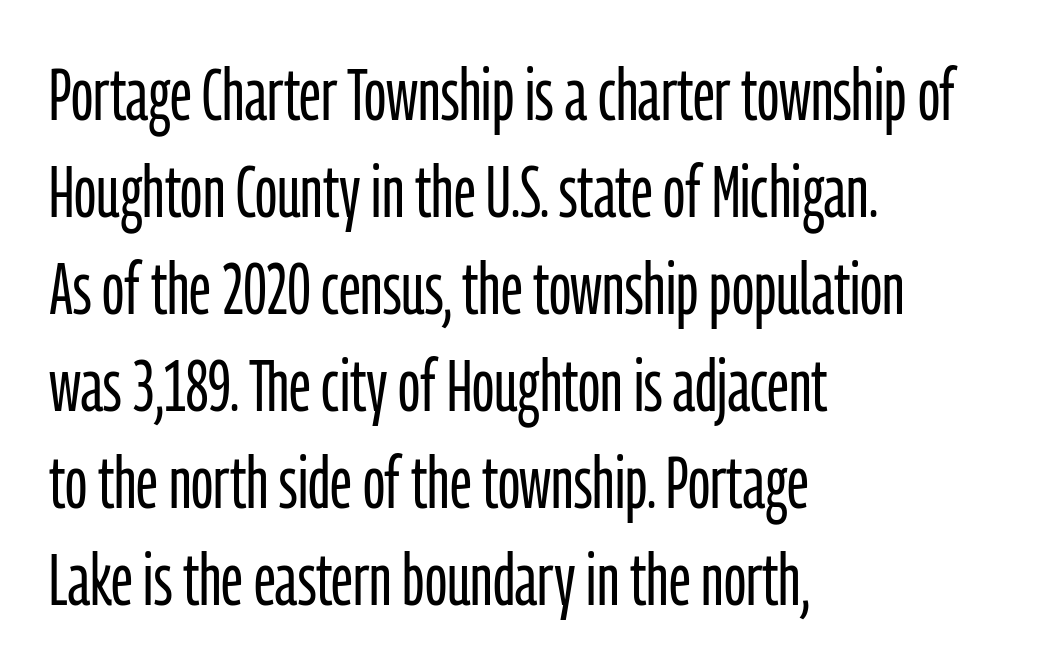
The image shows 73 px light, condensed sans-serif type, upright; set left-aligned, normal line spacing (1.33x), normal letter spacing, not underlined; low stroke contrast and a medium x-height.
